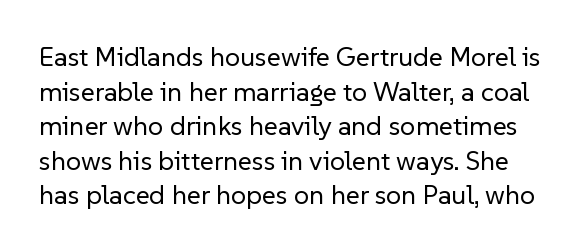
The face looks like a standard text weight, possibly lighter. Compared with typical body copy, the letter spacing here is the same. The strip under each line holds only bare page. Do the letters lean? They stand straight. In terms of leading, this rendering sits right in the middle.
